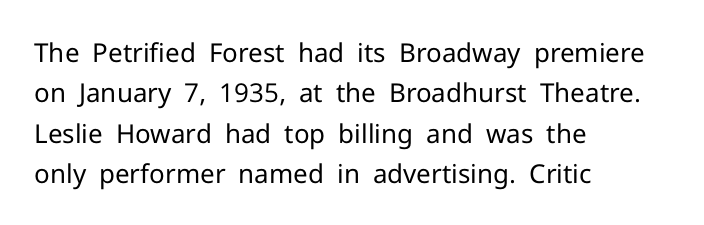
Check the space under the baseline: it is left empty. The type sits square on the baseline with zero lean. Line spacing here is normal. Casual observation: everything's shoved over to the left. Honestly, the letter spacing is just normal — you wouldn't notice it.
